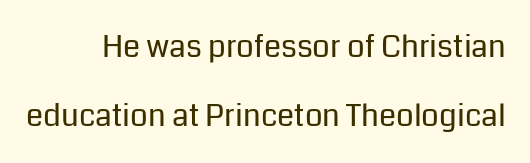
{"serif": "no", "italic": "no", "bold": "no", "weight": "regular", "width": "normal", "stroke_contrast": "low", "x_height": "medium", "monospaced": "no", "underline": "no", "line_spacing": "loose", "line_spacing_ratio": 2.23, "letter_spacing": "normal", "letter_spacing_em": 0.0, "glyph_px": 31}
